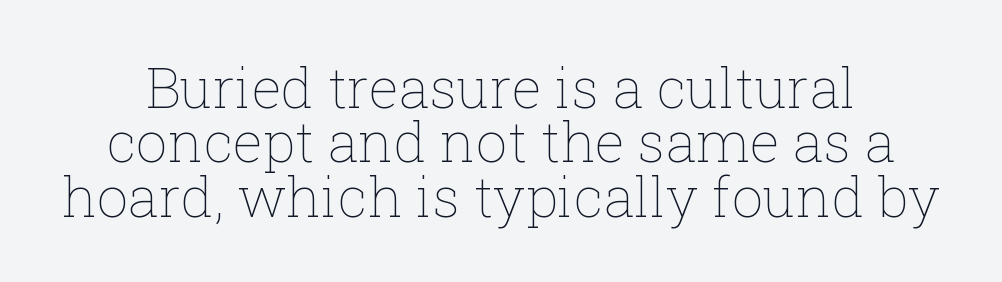
Q: Is the text bold? A: No.
Q: Is the text italic (slanted)? A: No, it is upright.
Q: Is the text underlined? A: No.
Q: Is the spacing between letters normal or unusually wide? A: Normal.
Q: Is the spacing between lines tight, normal or loose? A: Tight.
Q: Width (condensed, normal, or wide)? A: Normal.
Q: Stroke contrast? A: Low.
Q: x-height? A: Medium.
Q: Monospaced? A: No.
